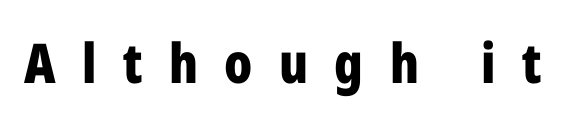
{"serif": "no", "italic": "no", "bold": "yes", "weight": "bold", "width": "condensed", "stroke_contrast": "low", "x_height": "medium", "monospaced": "no", "underline": "no", "letter_spacing": "wide", "letter_spacing_em": 0.48, "glyph_px": 55}
